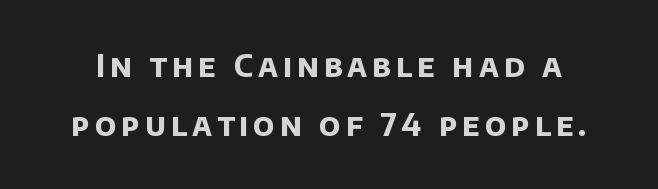
{"serif": "no", "bold": "yes", "weight": "bold", "width": "normal", "stroke_contrast": "low", "x_height": "large", "monospaced": "no", "underline": "no", "line_spacing": "loose", "line_spacing_ratio": 1.91, "glyph_px": 31}
